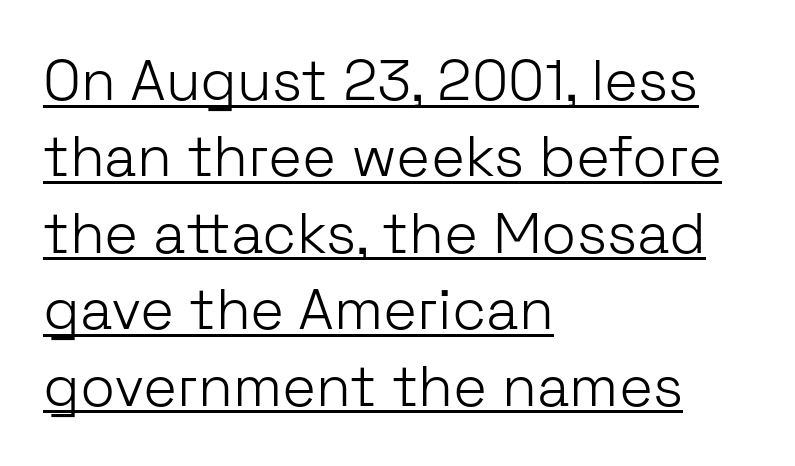
Teacher's note: observe the even left margin — that is flush-left alignment. This sample keeps an unexceptional amount of space between lines. You could not count columns in this text — the font is proportionally spaced. Nobody touched the tracking dial on this one.
